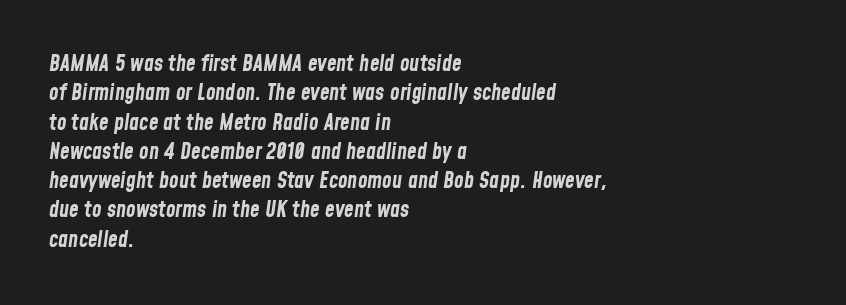
The image shows 22 px bold type, italic (leaning right); set left-aligned, normal line spacing (1.33x), normal letter spacing, not underlined.
